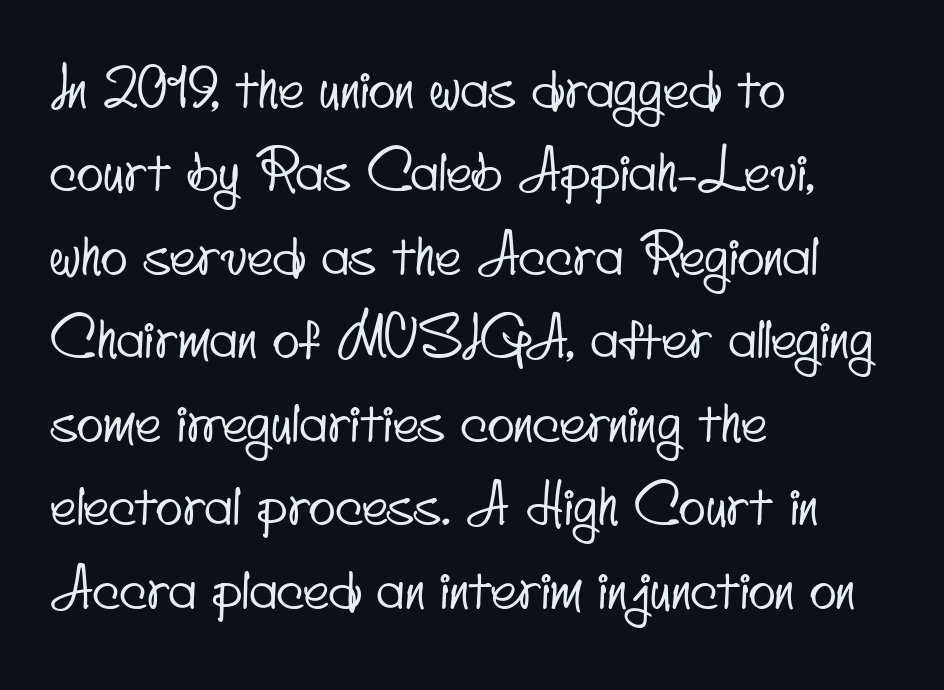
{"serif": "no", "width": "condensed", "stroke_contrast": "low", "x_height": "small", "monospaced": "no", "underline": "no", "align": "left", "line_spacing": "normal", "line_spacing_ratio": 1.49, "letter_spacing": "normal", "letter_spacing_em": 0.0, "glyph_px": 56}
